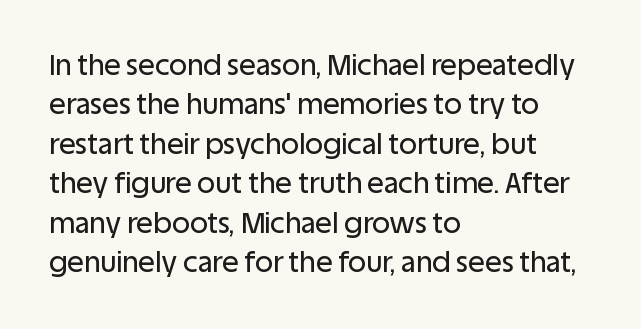
Q: Is the text italic (slanted)? A: No, it is upright.
Q: Is the typeface a serif or a sans-serif typeface? A: Sans-serif.
Q: Is the text underlined? A: No.
Q: How is the paragraph aligned? A: Left-aligned.
Q: Is the spacing between letters normal or unusually wide? A: Normal.
Q: Is the spacing between lines tight, normal or loose? A: Normal.
Q: Width (condensed, normal, or wide)? A: Normal.
Q: Stroke contrast? A: Low.
Q: x-height? A: Large.
Q: Monospaced? A: No.
